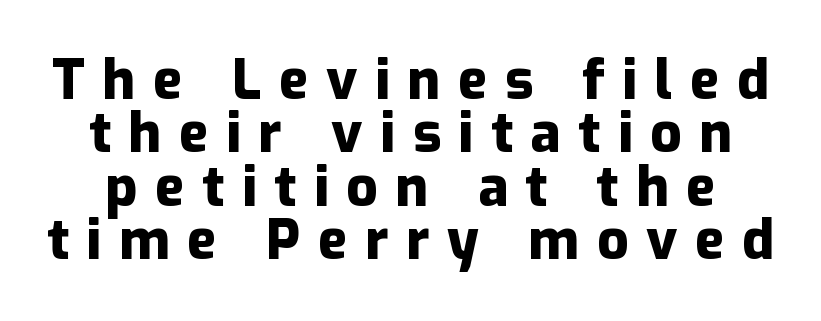
The image shows 55 px heavy sans-serif type, upright; set tight line spacing (0.97x), unusually wide letter spacing (+0.32 em), not underlined; low stroke contrast and a medium x-height.
